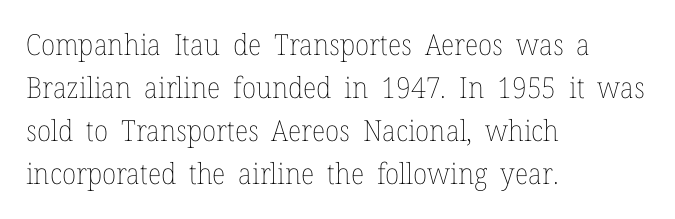
Q: Is the text bold? A: No.
Q: Is the text italic (slanted)? A: No, it is upright.
Q: Is the text underlined? A: No.
Q: How is the paragraph aligned? A: Left-aligned.
Q: Is the spacing between letters normal or unusually wide? A: Normal.
Q: Is the spacing between lines tight, normal or loose? A: Normal.
Q: Width (condensed, normal, or wide)? A: Normal.
Q: Stroke contrast? A: Low.
Q: x-height? A: Medium.
Q: Monospaced? A: No.
